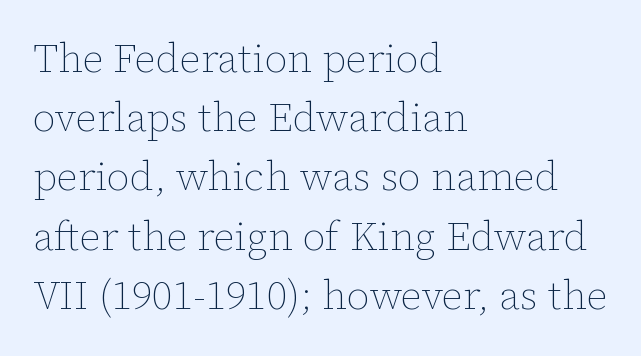
{"italic": "no", "bold": "no", "weight": "thin", "width": "normal", "stroke_contrast": "low", "x_height": "medium", "monospaced": "no", "underline": "no", "align": "left", "line_spacing": "normal", "line_spacing_ratio": 1.48, "letter_spacing": "normal", "letter_spacing_em": 0.0, "glyph_px": 40}
